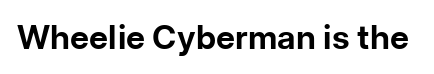
You'd pick this weight for a headline — it's a proper bold. I'd call this a sans setting — the letters go barefoot. The area under the type is left untouched. Spacing verdict: proportional, widths tailored to each character. The line texture is even and compact thanks to regular tracking. These lines were composed using upright roman letters.
